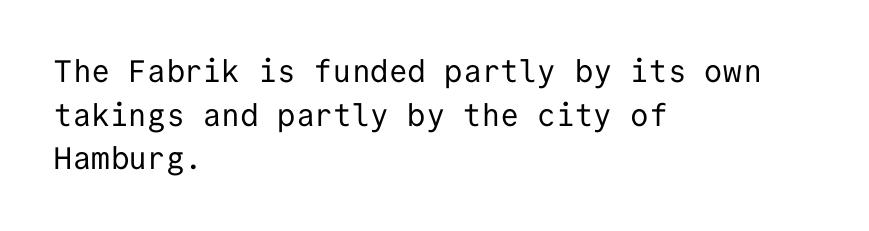
{"serif": "no", "italic": "no", "bold": "no", "weight": "regular", "width": "normal", "stroke_contrast": "low", "x_height": "medium", "monospaced": "yes", "underline": "no", "align": "left", "line_spacing": "normal", "line_spacing_ratio": 1.41, "letter_spacing": "normal", "letter_spacing_em": 0.0, "glyph_px": 31}
